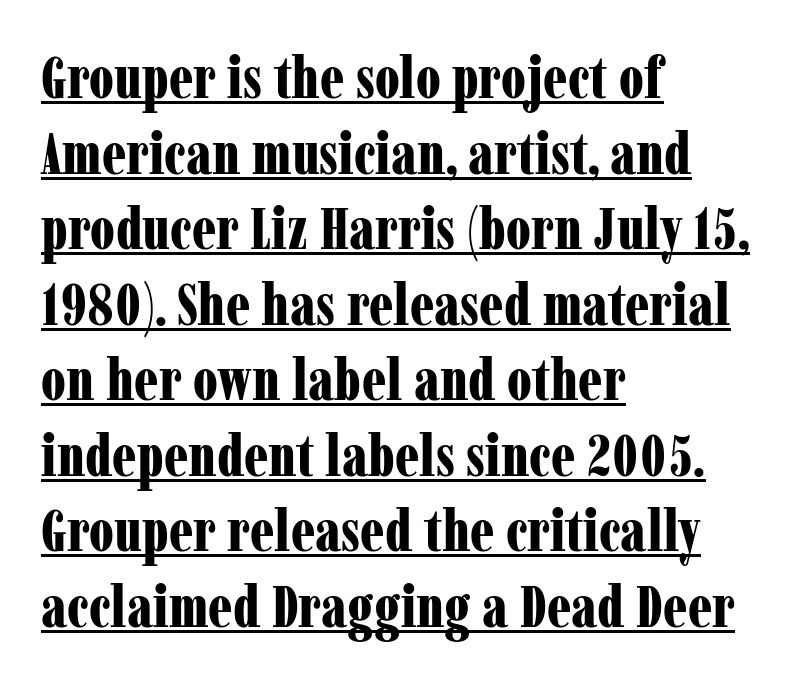
The image shows 59 px bold, condensed serif type, upright; set left-aligned, normal line spacing (1.28x), normal letter spacing, underlined; low stroke contrast and a medium x-height.
